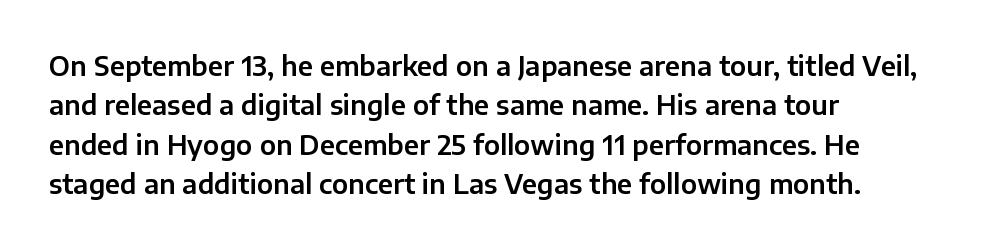
This rendering features lettering with no underline. Every row of glyphs begins at an identical x-position on the left. The leading is moderate, giving the passage an even texture. When letters stand straight like this, we call the style roman or upright.
